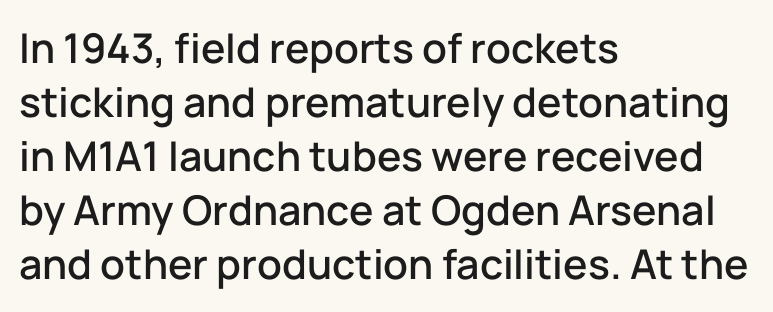
Q: Is the text italic (slanted)? A: No, it is upright.
Q: Is the typeface a serif or a sans-serif typeface? A: Sans-serif.
Q: Is the text underlined? A: No.
Q: How is the paragraph aligned? A: Left-aligned.
Q: Is the spacing between letters normal or unusually wide? A: Normal.
Q: Is the spacing between lines tight, normal or loose? A: Normal.
Q: Width (condensed, normal, or wide)? A: Normal.
Q: Stroke contrast? A: Low.
Q: x-height? A: Medium.
Q: Monospaced? A: No.
